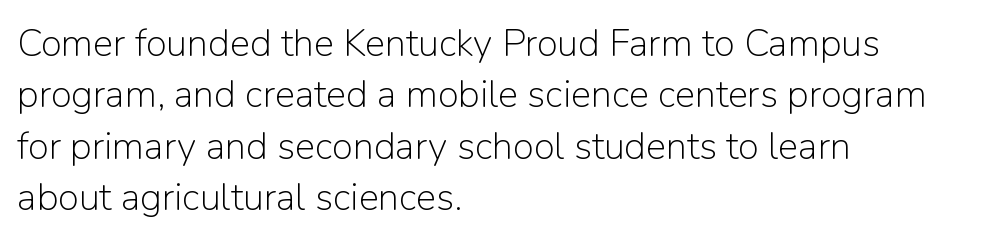
Examine the stroke ends and you'll find no serifs. The typography opts for an upright posture over an oblique one. Stroke mass is kept to a normal reading level or below. Plain, unruled lines of type.
